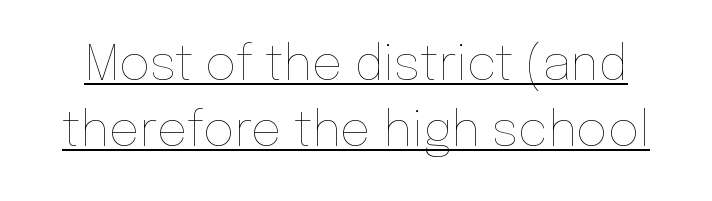
The image shows 48 px thin type, upright; set normal line spacing (1.38x), normal letter spacing, underlined; low stroke contrast and a medium x-height.
